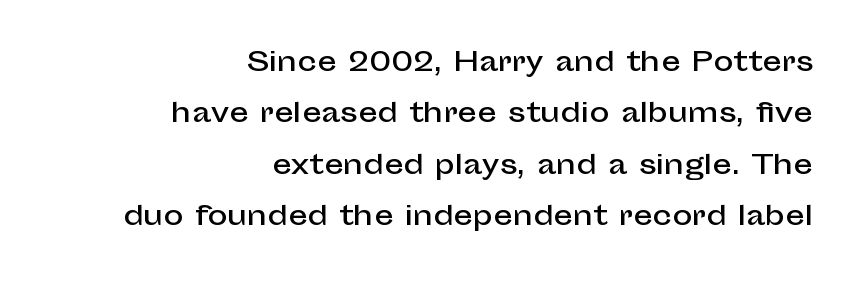
{"italic": "no", "underline": "no", "align": "right", "line_spacing": "loose", "line_spacing_ratio": 1.9, "letter_spacing": "normal", "letter_spacing_em": 0.0, "glyph_px": 27}
